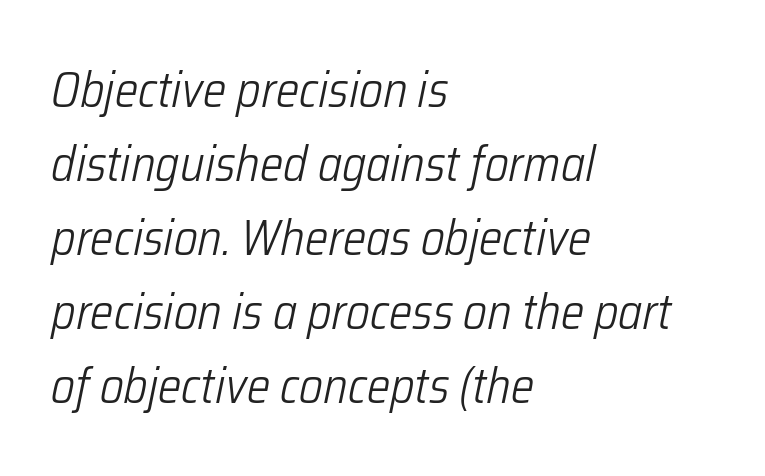
{"italic": "yes", "lean": "right", "slant_degrees": 12, "bold": "no", "weight": "light", "width": "condensed", "stroke_contrast": "low", "x_height": "medium", "monospaced": "no", "underline": "no", "align": "left", "line_spacing": "normal", "line_spacing_ratio": 1.51, "letter_spacing": "normal", "letter_spacing_em": 0.0, "glyph_px": 49}
